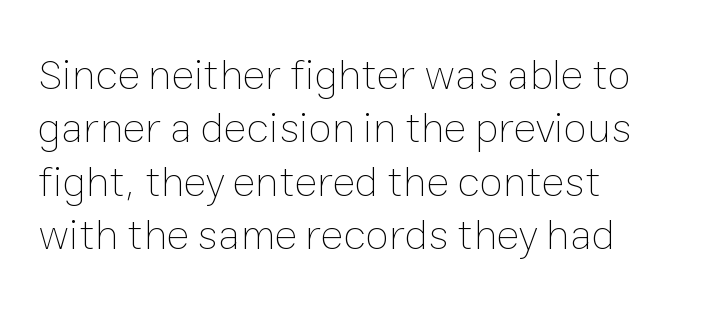
The image shows 43 px thin type, upright; set left-aligned, line spacing 1.24x, normal letter spacing, not underlined; low stroke contrast and a medium x-height.
